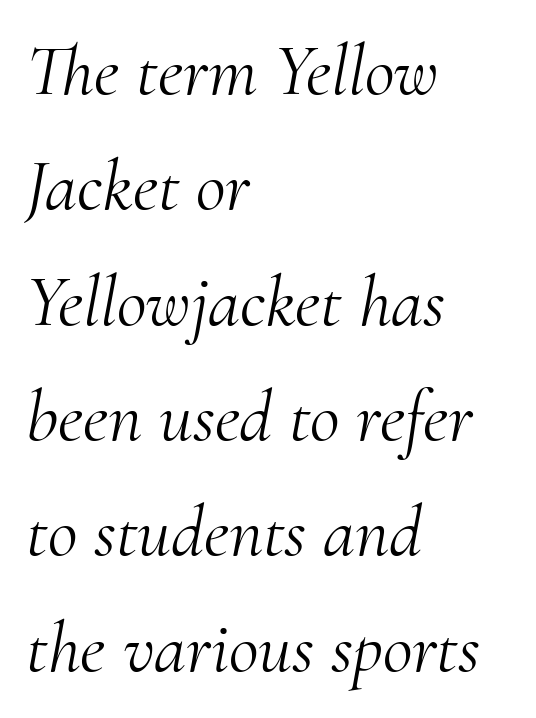
Q: Is the text bold? A: No.
Q: Is the text italic (slanted)? A: Yes, it leans right by about 10 degrees.
Q: Is the typeface a serif or a sans-serif typeface? A: Serif.
Q: Is the text underlined? A: No.
Q: How is the paragraph aligned? A: Left-aligned.
Q: Is the spacing between letters normal or unusually wide? A: Normal.
Q: Is the spacing between lines tight, normal or loose? A: Normal.
Q: Width (condensed, normal, or wide)? A: Normal.
Q: Stroke contrast? A: Medium.
Q: x-height? A: Small.
Q: Monospaced? A: No.
